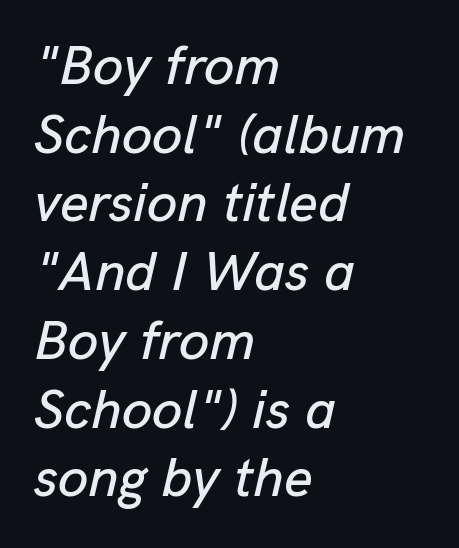
Q: Is the text italic (slanted)? A: Yes, it leans right by about 13 degrees.
Q: Is the text underlined? A: No.
Q: How is the paragraph aligned? A: Left-aligned.
Q: Is the spacing between letters normal or unusually wide? A: Normal.
Q: Is the spacing between lines tight, normal or loose? A: Normal.
Q: Width (condensed, normal, or wide)? A: Normal.
Q: Stroke contrast? A: Low.
Q: x-height? A: Medium.
Q: Monospaced? A: No.
